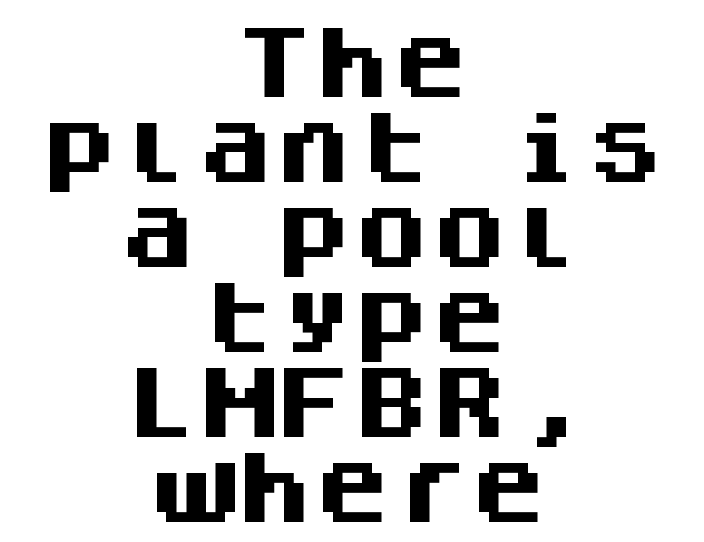
Is there much room between lines? No — they nearly touch. A clean baseline with only descenders dipping below it. In CSS terms this would be text-align: center. Rendered with straight, roman letterforms. To sum up the face: it is a sans, with no serifs.
